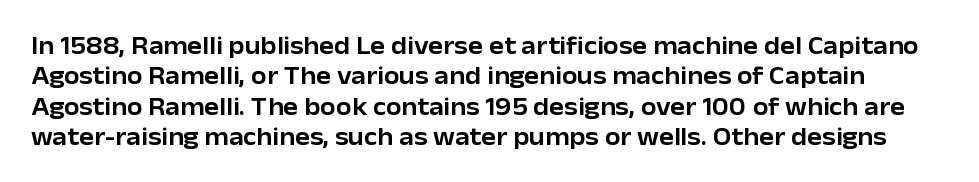
Q: Is the text italic (slanted)? A: No, it is upright.
Q: Is the text underlined? A: No.
Q: Is the spacing between letters normal or unusually wide? A: Normal.
